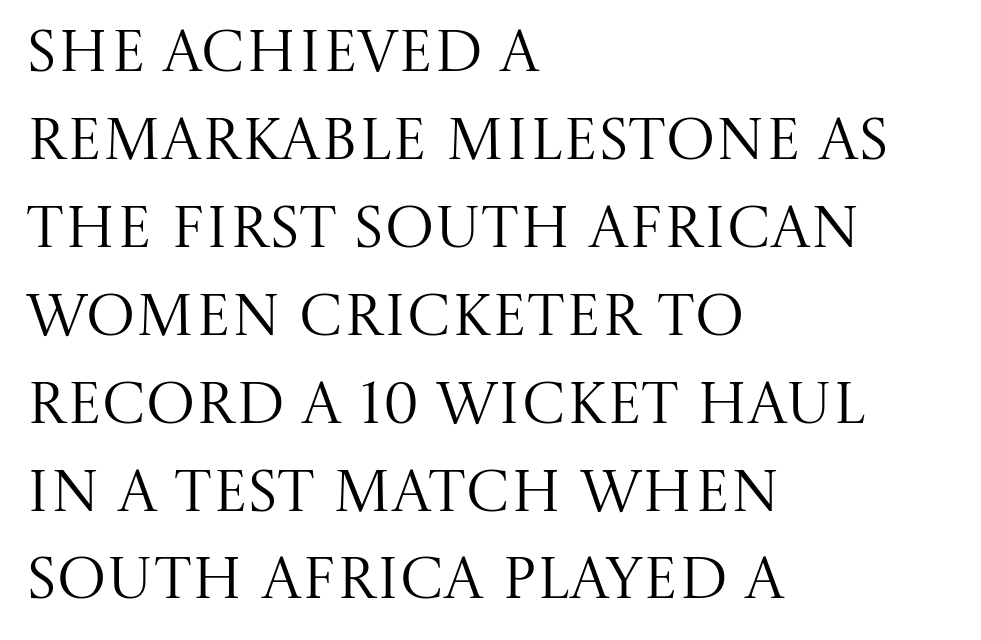
Looks like regular typesetting: each glyph gets only the width it needs. The type is set solid horizontally, with unmodified tracking. Regarding serifs, this sample has them. This sample is left-justified, so line endings fall wherever the words run out. Line spacing here is normal.
